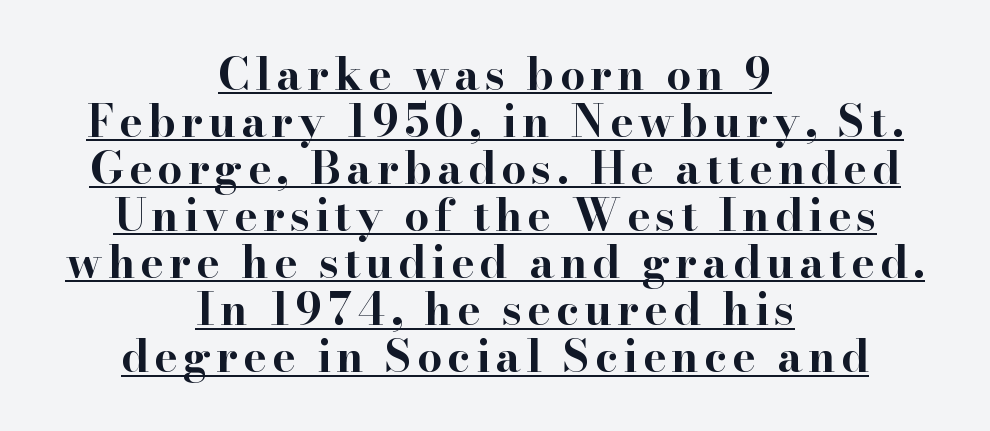
The image shows 44 px bold, wide serif type, upright; set centered, tight line spacing (1.07x), underlined; high stroke contrast and a small x-height.
